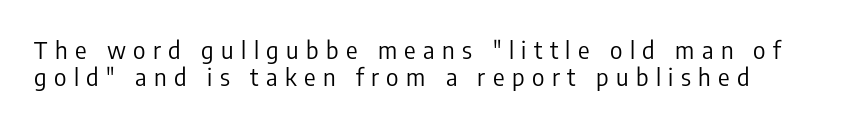
Q: Is the text bold? A: No.
Q: Is the text italic (slanted)? A: No, it is upright.
Q: Is the text underlined? A: No.
Q: How is the paragraph aligned? A: Left-aligned.
Q: Is the spacing between letters normal or unusually wide? A: Unusually wide.
Q: Is the spacing between lines tight, normal or loose? A: Tight.
